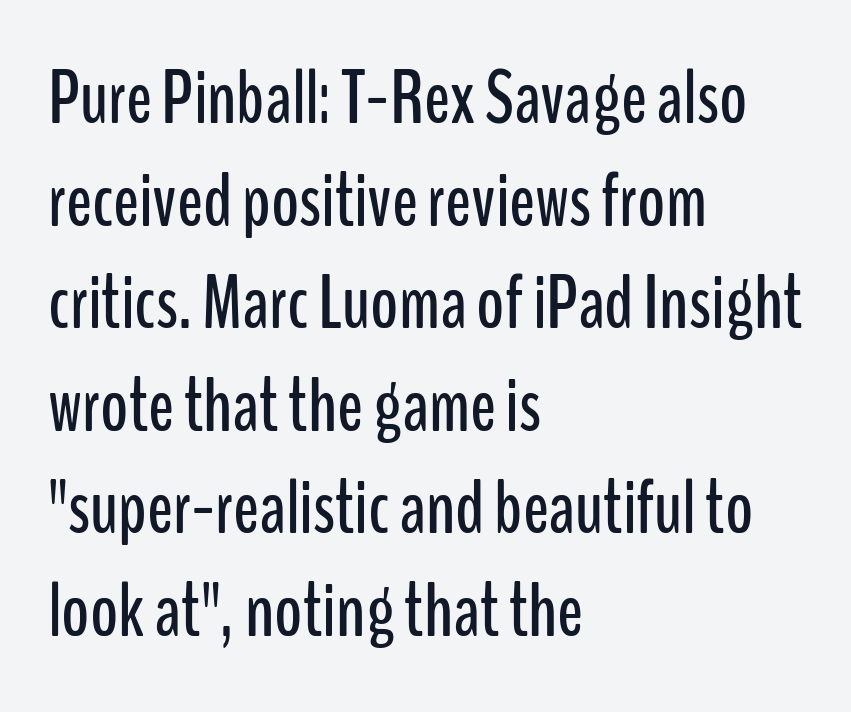
The image shows 76 px condensed sans-serif type, upright; set left-aligned, normal line spacing (1.35x), normal letter spacing, not underlined; low stroke contrast and a medium x-height.
